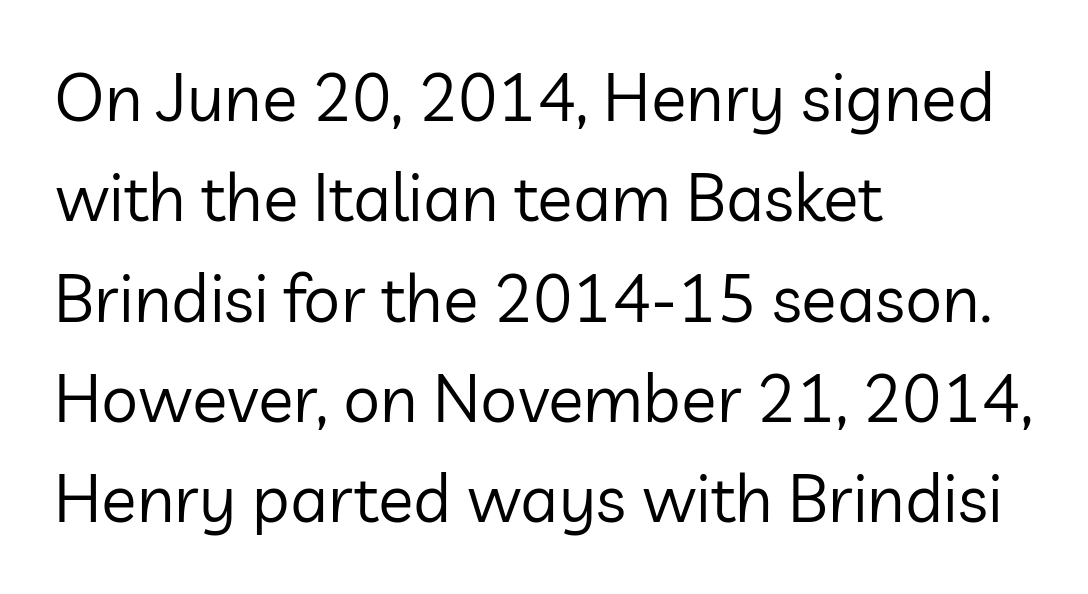
Do the characters align in a grid? No, the font is proportional. Posture: upright roman. Font category for this specimen: sans-serif. Default kerning and tracking; the words read as compact shapes.
